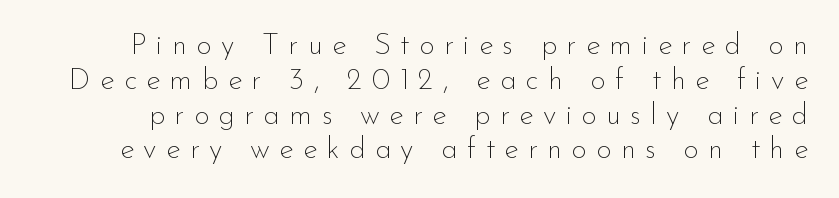
{"serif": "no", "italic": "no", "bold": "no", "weight": "thin", "width": "normal", "stroke_contrast": "low", "x_height": "small", "monospaced": "no", "underline": "no", "line_spacing_ratio": 1.16, "letter_spacing": "wide", "letter_spacing_em": 0.31, "glyph_px": 30}
